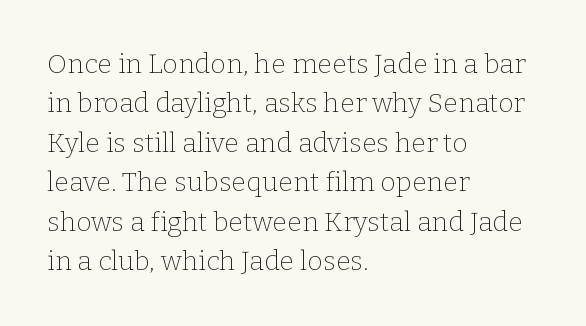
Q: Is the text bold? A: No.
Q: Is the text italic (slanted)? A: No, it is upright.
Q: Is the text underlined? A: No.
Q: How is the paragraph aligned? A: Left-aligned.
Q: Is the spacing between letters normal or unusually wide? A: Normal.
Q: Is the spacing between lines tight, normal or loose? A: Normal.
